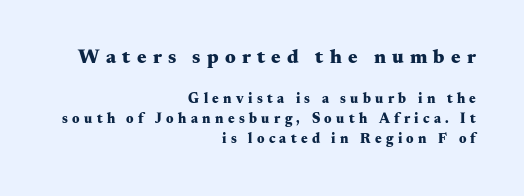
{"italic": "no", "bold": "yes", "underline": "no", "align": "right", "line_spacing": "normal", "line_spacing_ratio": 1.42, "letter_spacing": "wide", "letter_spacing_em": 0.31, "larger_block": "first", "size_ratio": 1.43, "glyph_px": 20}
